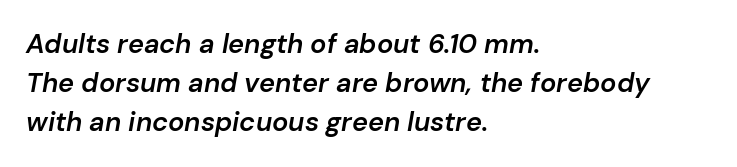
The face used here has a pronounced slope to its letters. Notice how descenders clear the ascenders below comfortably — that's standard leading. The ragged edge is on the right, which tells us the setting is flush left. The words here are not underlined.
